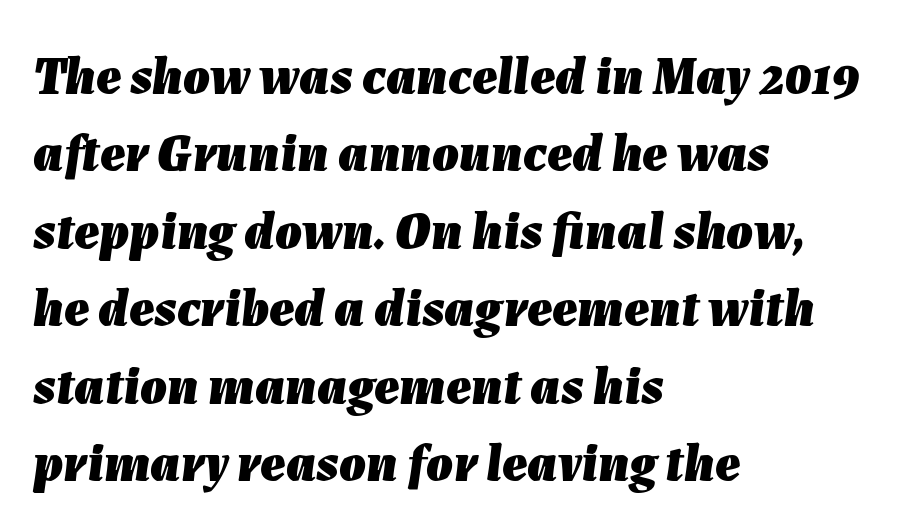
The image shows 53 px heavy type, italic (leaning right); set left-aligned, normal line spacing (1.46x), normal letter spacing, not underlined; low stroke contrast and a medium x-height.
